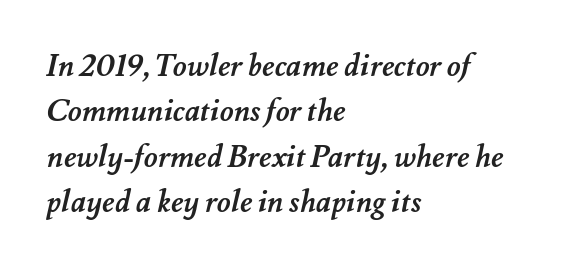
Q: Is the text bold? A: Yes.
Q: Is the text underlined? A: No.
Q: How is the paragraph aligned? A: Left-aligned.
Q: Is the spacing between letters normal or unusually wide? A: Normal.
Q: Is the spacing between lines tight, normal or loose? A: Normal.
Q: Width (condensed, normal, or wide)? A: Normal.
Q: Stroke contrast? A: Medium.
Q: x-height? A: Small.
Q: Monospaced? A: No.
